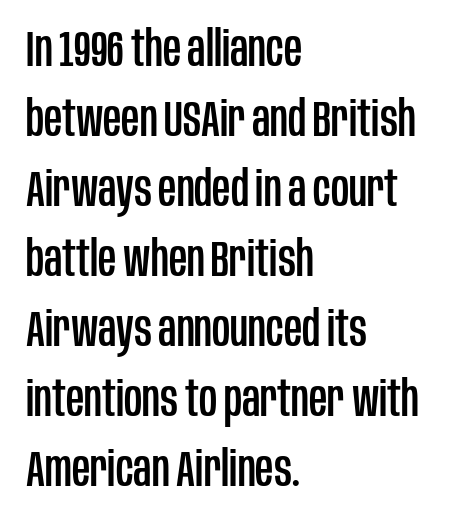
No italicization has been applied; the sample stays upright. You could not count columns in this text — the font is proportionally spaced. In terms of letterspacing, this is plain default setting. One-word summary of the alignment: left.
